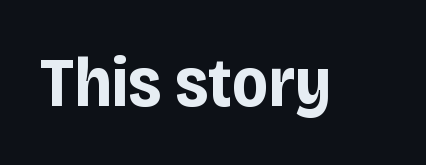
Q: Is the text bold? A: Yes.
Q: Is the text italic (slanted)? A: No, it is upright.
Q: Is the typeface a serif or a sans-serif typeface? A: Sans-serif.
Q: Is the text underlined? A: No.
Q: Is the spacing between letters normal or unusually wide? A: Normal.
Q: Width (condensed, normal, or wide)? A: Condensed.
Q: Stroke contrast? A: Low.
Q: x-height? A: Large.
Q: Monospaced? A: No.
